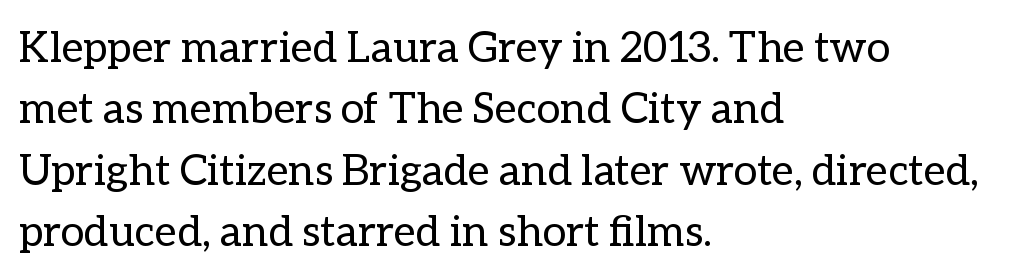
The image shows 43 px regular-weight type, upright; set left-aligned, normal line spacing (1.43x), normal letter spacing, not underlined; low stroke contrast and a medium x-height.
